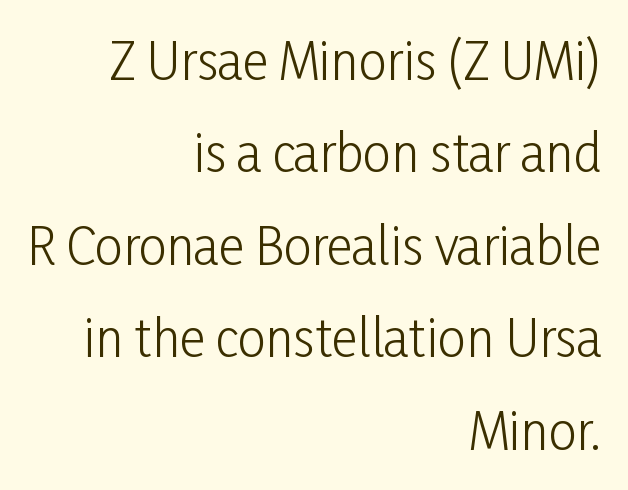
One-word summary of the alignment: right. The letters advance in unequal steps, a hallmark of proportional type. The designer went with a sans here, leaving each stem footless. Weight class: somewhere from thin through regular. The area under the type is left untouched. You can tell it's not italic because the verticals are truly vertical.
